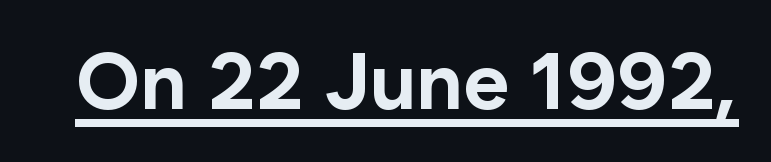
The image shows 79 px bold sans-serif type, upright; set normal letter spacing, underlined; low stroke contrast and a medium x-height.
